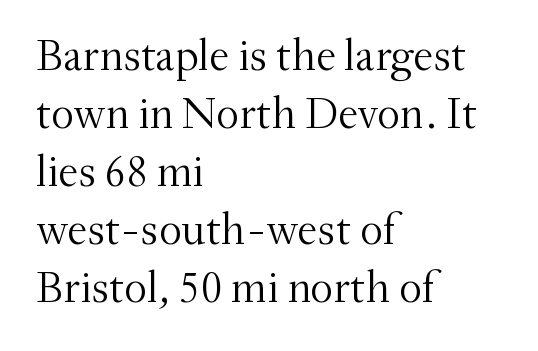
{"serif": "yes", "italic": "no", "bold": "no", "weight": "light", "width": "normal", "stroke_contrast": "medium", "x_height": "small", "monospaced": "no", "underline": "no", "align": "left", "line_spacing": "normal", "line_spacing_ratio": 1.29, "letter_spacing": "normal", "letter_spacing_em": 0.0, "glyph_px": 45}
